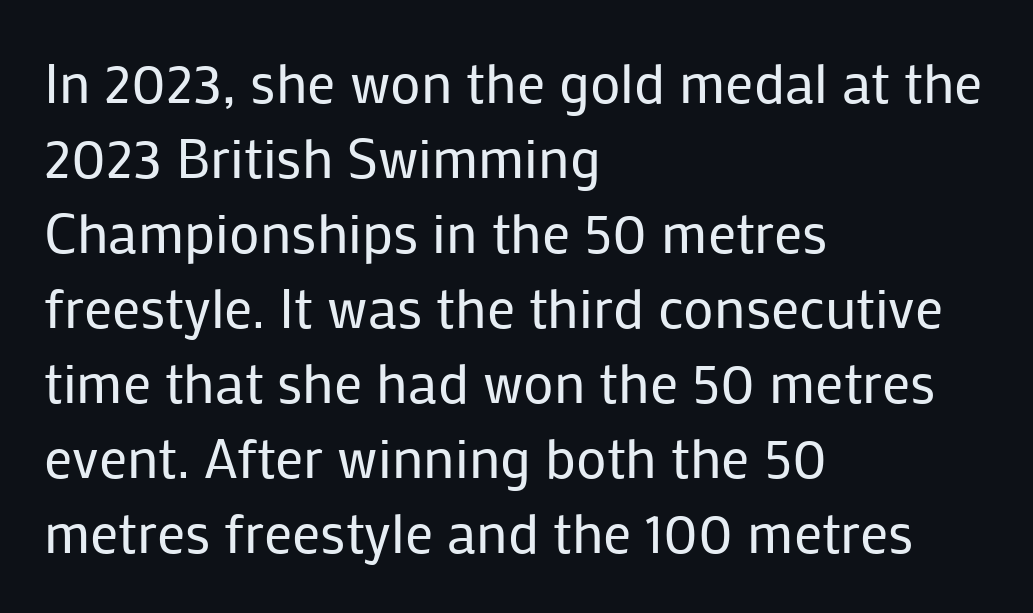
Each stroke keeps to a modest, everyday thickness or less. The setting favours the left margin, as ordinary paragraphs usually do. Does the type have serifs? No, each stem ends abruptly. Descender tails drop into unmarked territory. The passage shown has conventional tracking throughout. Vertical spacing — default.
